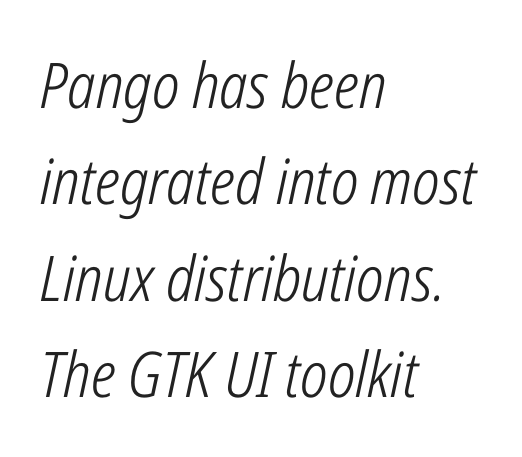
Q: Is the text bold? A: No.
Q: Is the text italic (slanted)? A: Yes, it leans right by about 12 degrees.
Q: Is the text underlined? A: No.
Q: How is the paragraph aligned? A: Left-aligned.
Q: Is the spacing between letters normal or unusually wide? A: Normal.
Q: Is the spacing between lines tight, normal or loose? A: Normal.
Q: Width (condensed, normal, or wide)? A: Condensed.
Q: Stroke contrast? A: Low.
Q: x-height? A: Medium.
Q: Monospaced? A: No.
